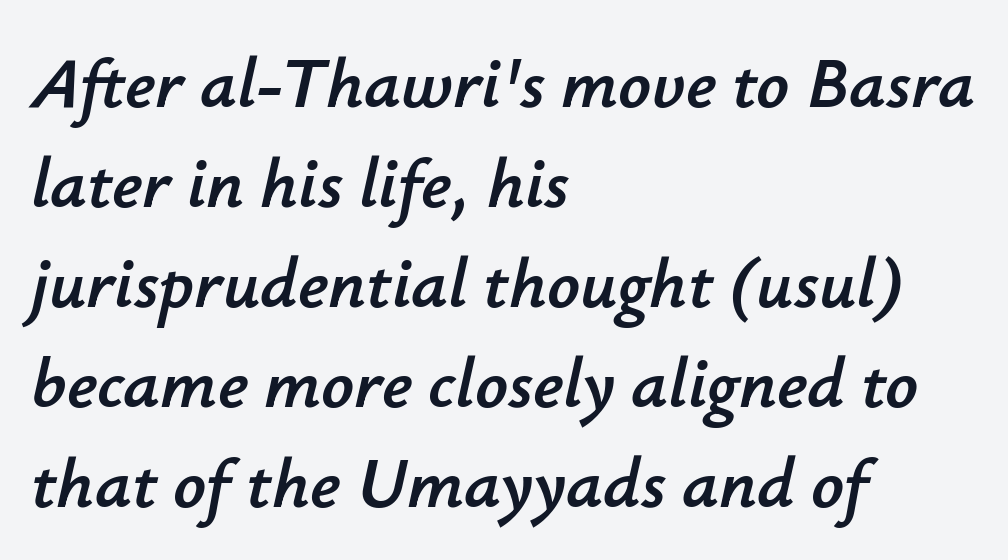
Check the space under the baseline: it is left empty. Honestly, the letter spacing is just normal — you wouldn't notice it. If you drew a line through each stem, it would be angled. A student would call this left alignment; a typographer would say flush left, rag right. Each new line begins a customary step beneath the previous one.
